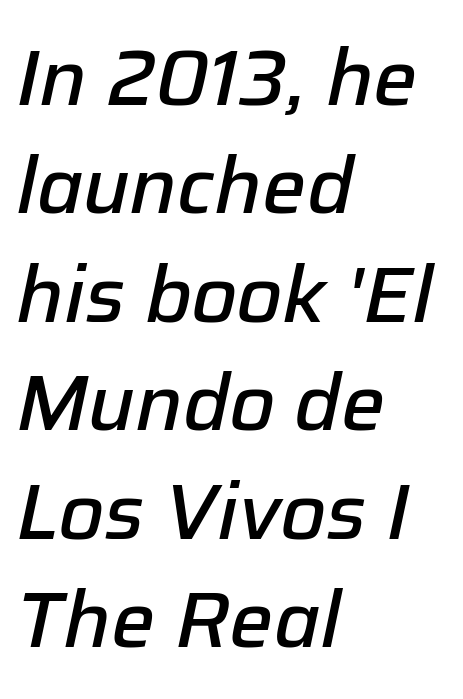
Q: Is the text bold? A: Semi-bold.
Q: Is the text italic (slanted)? A: Yes, it leans right by about 12 degrees.
Q: Is the text underlined? A: No.
Q: How is the paragraph aligned? A: Left-aligned.
Q: Is the spacing between letters normal or unusually wide? A: Normal.
Q: Is the spacing between lines tight, normal or loose? A: Normal.
Q: Width (condensed, normal, or wide)? A: Normal.
Q: Stroke contrast? A: Low.
Q: x-height? A: Medium.
Q: Monospaced? A: No.
